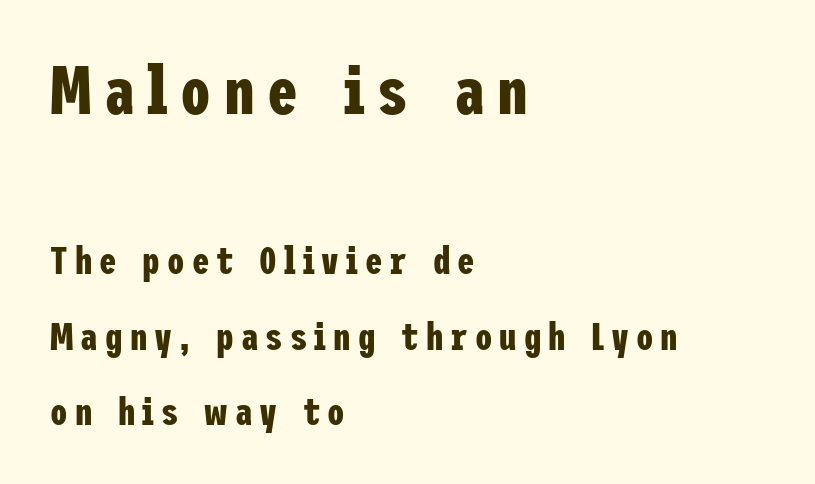
The image shows 69 px bold, condensed sans-serif type, upright; set left-aligned, loose line spacing (1.93x), not underlined; the first (top) block is 1.77x larger; low stroke contrast and a medium x-height.
